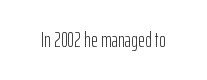
{"italic": "no", "bold": "no", "underline": "no", "letter_spacing": "normal", "letter_spacing_em": 0.0, "glyph_px": 21}
